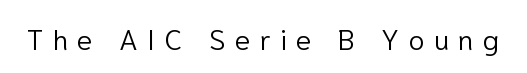
Q: Is the text bold? A: No.
Q: Is the text italic (slanted)? A: No, it is upright.
Q: Is the typeface a serif or a sans-serif typeface? A: Sans-serif.
Q: Is the text underlined? A: No.
Q: Is the spacing between letters normal or unusually wide? A: Unusually wide.
Q: Width (condensed, normal, or wide)? A: Normal.
Q: Stroke contrast? A: Low.
Q: x-height? A: Medium.
Q: Monospaced? A: No.
